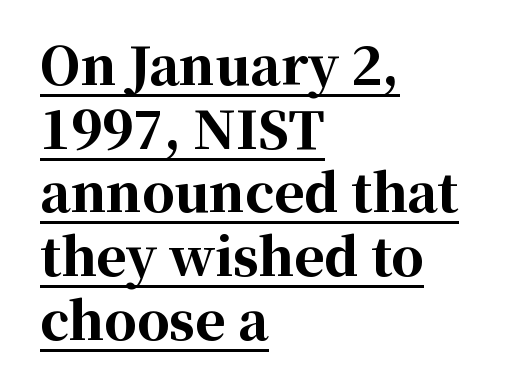
This sample uses plain, unmodified letter spacing. This is heavy type, rendered in bold. A typesetter would call this proportional, since set widths differ per character. This sample keeps an unexceptional amount of space between lines. In CSS terms this would be text-align: left. Rendered with straight, roman letterforms.
